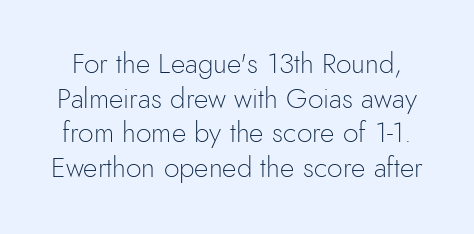
Font category for this specimen: sans-serif. The letterforms sit shoulder to shoulder at normal distance. The weight would be labelled regular, book, light, or lighter still. Is this a fixed-width face? No — the glyphs have proportional, varying widths. Every character sits straight up, as roman type does. The space directly below the letters is spotless.
